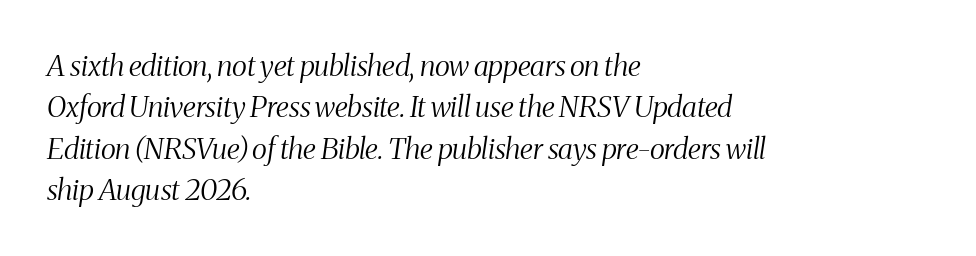
Q: Is the text bold? A: No.
Q: Is the text italic (slanted)? A: Yes, it leans right by about 8 degrees.
Q: Is the typeface a serif or a sans-serif typeface? A: Serif.
Q: Is the text underlined? A: No.
Q: How is the paragraph aligned? A: Left-aligned.
Q: Is the spacing between letters normal or unusually wide? A: Normal.
Q: Is the spacing between lines tight, normal or loose? A: Normal.
Q: Width (condensed, normal, or wide)? A: Condensed.
Q: Stroke contrast? A: Medium.
Q: x-height? A: Medium.
Q: Monospaced? A: No.
